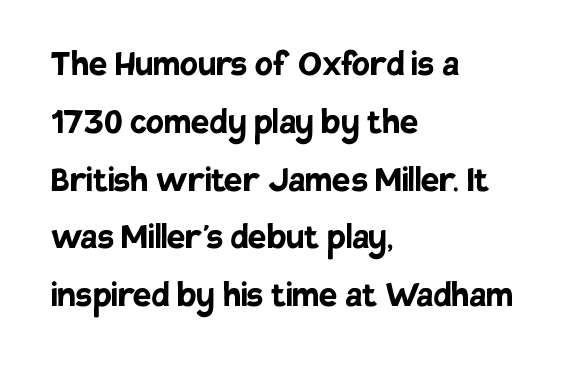
Q: Is the text bold? A: Yes.
Q: Is the text italic (slanted)? A: No, it is upright.
Q: Is the typeface a serif or a sans-serif typeface? A: Sans-serif.
Q: Is the text underlined? A: No.
Q: How is the paragraph aligned? A: Left-aligned.
Q: Is the spacing between letters normal or unusually wide? A: Normal.
Q: Is the spacing between lines tight, normal or loose? A: Normal.
Q: Width (condensed, normal, or wide)? A: Normal.
Q: Stroke contrast? A: Low.
Q: x-height? A: Large.
Q: Monospaced? A: No.
